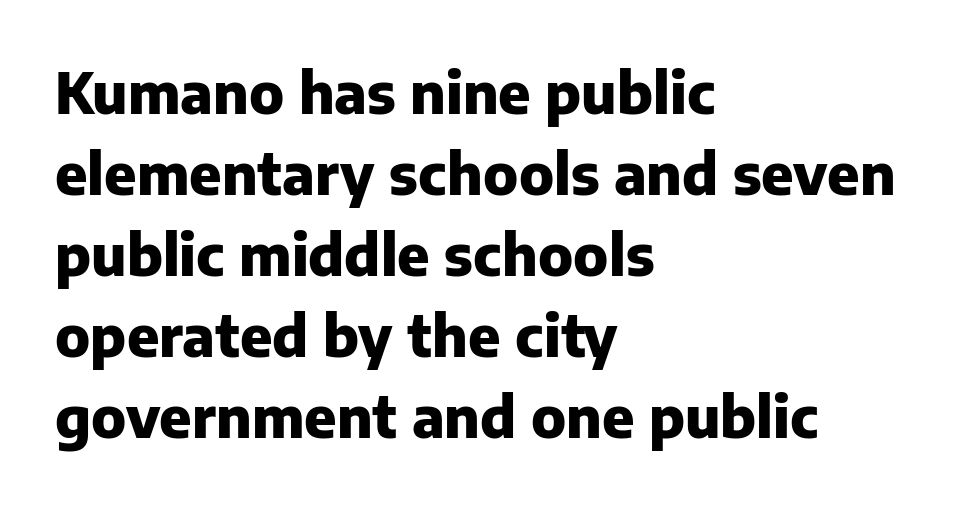
Q: Is the text bold? A: Yes.
Q: Is the text italic (slanted)? A: No, it is upright.
Q: Is the typeface a serif or a sans-serif typeface? A: Sans-serif.
Q: Is the text underlined? A: No.
Q: How is the paragraph aligned? A: Left-aligned.
Q: Is the spacing between letters normal or unusually wide? A: Normal.
Q: Is the spacing between lines tight, normal or loose? A: Normal.
Q: Width (condensed, normal, or wide)? A: Normal.
Q: Stroke contrast? A: Low.
Q: x-height? A: Medium.
Q: Monospaced? A: No.
